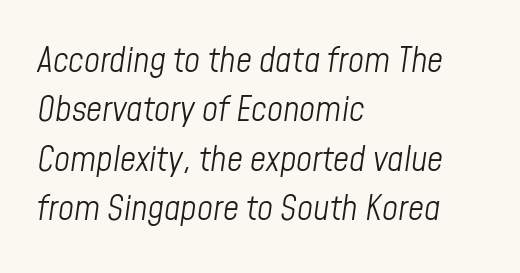
Nothing heavy about these letters — not bold at all. Spacing between characters is what you'd get straight out of the box. Descenders are the only things crossing below the line. This sample is left-justified, so line endings fall wherever the words run out. You can tell it's italic because the verticals aren't actually vertical. Each letter keeps its own natural width here, so spacing adapts to shape.
